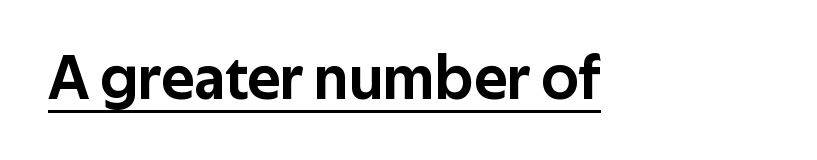
The image shows 63 px sans-serif type, upright; set normal letter spacing, underlined; low stroke contrast and a medium x-height.
